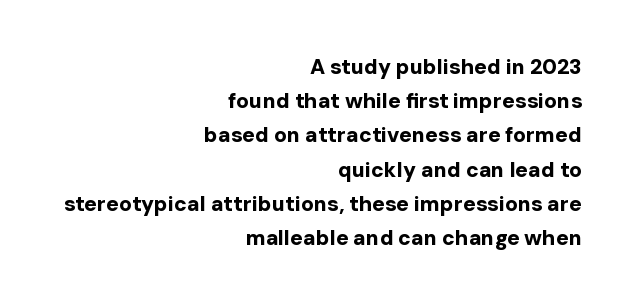
This rendering features lettering with no underline. The passage shown has conventional tracking throughout. Set as a true bold cut, around the 700 mark. Teacher's note: observe the even right margin — that is flush-right alignment.
